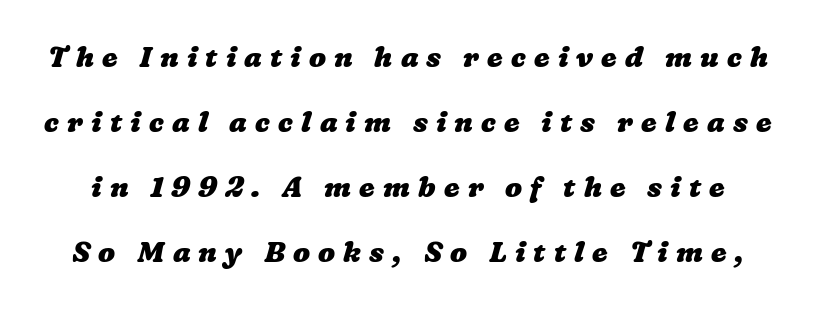
Horizontal bands of white between lines are thick stripes. The face used here is proportionally spaced, like ordinary book or web type. Anything drawn beneath the words? Only blank space. Words appear elongated and porous because spacing is wide. The rendering uses a bold face; every stroke is thick and dark.
